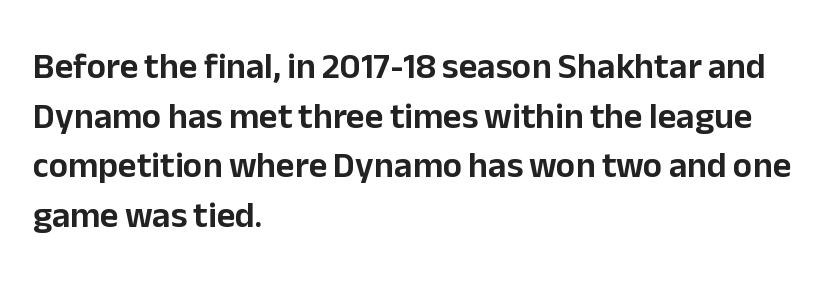
{"serif": "no", "italic": "no", "width": "normal", "stroke_contrast": "low", "x_height": "medium", "monospaced": "no", "underline": "no", "align": "left", "line_spacing": "normal", "line_spacing_ratio": 1.38, "letter_spacing": "normal", "letter_spacing_em": 0.0, "glyph_px": 36}
